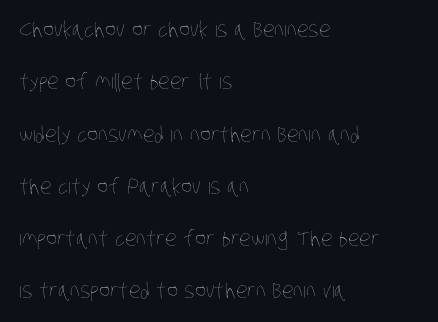
Q: Is the text bold? A: No.
Q: Is the text underlined? A: No.
Q: How is the paragraph aligned? A: Left-aligned.
Q: Is the spacing between letters normal or unusually wide? A: Normal.
Q: Is the spacing between lines tight, normal or loose? A: Loose.
